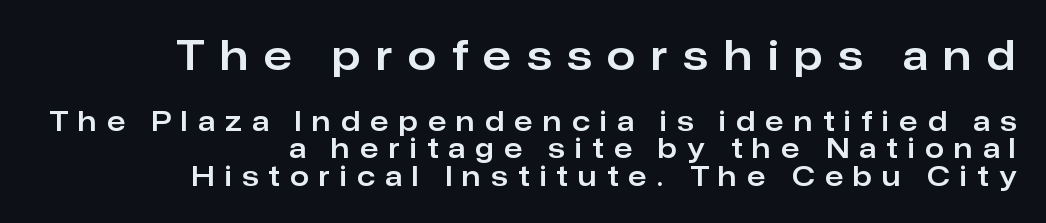
The image shows 41 px sans-serif type, upright; set right-aligned, tight line spacing (1.01x), unusually wide letter spacing (+0.38 em), not underlined; the first (top) block is 1.52x larger; low stroke contrast and a medium x-height.
